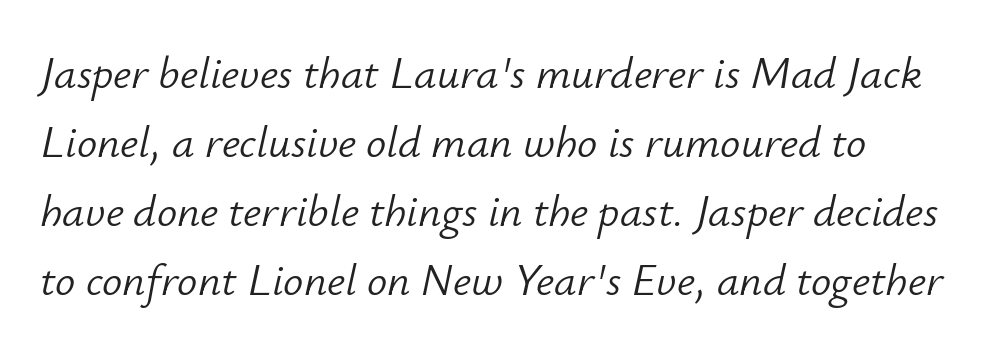
{"italic": "yes", "lean": "right", "slant_degrees": 12, "bold": "no", "weight": "light", "width": "normal", "stroke_contrast": "low", "x_height": "small", "monospaced": "no", "underline": "no", "line_spacing": "normal", "line_spacing_ratio": 1.53, "letter_spacing": "normal", "letter_spacing_em": 0.0, "glyph_px": 45}
